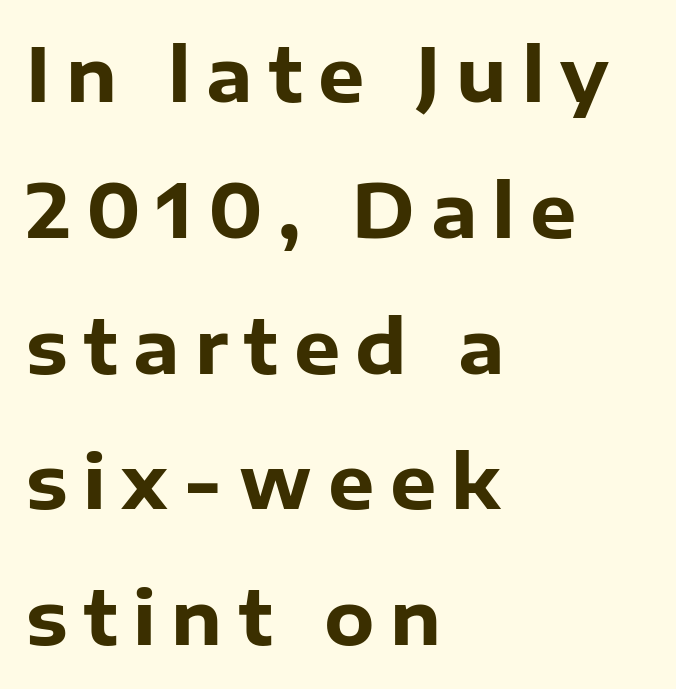
The image shows 73 px heavy sans-serif type, upright; set left-aligned, line spacing 1.86x, unusually wide letter spacing (+0.21 em), not underlined; low stroke contrast and a medium x-height.
